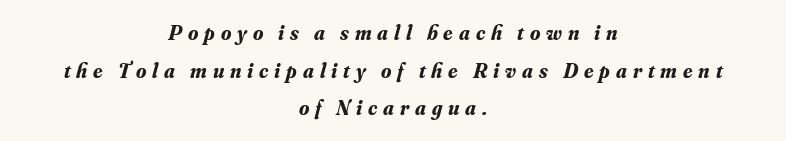
This is oblique type, the kind used for emphasis or titles. Emphasis by weight is at full strength: bold. The rendering positions every line midway between the sides. Underline: absent. Compared with typical body copy, the letter spacing here is much looser.
